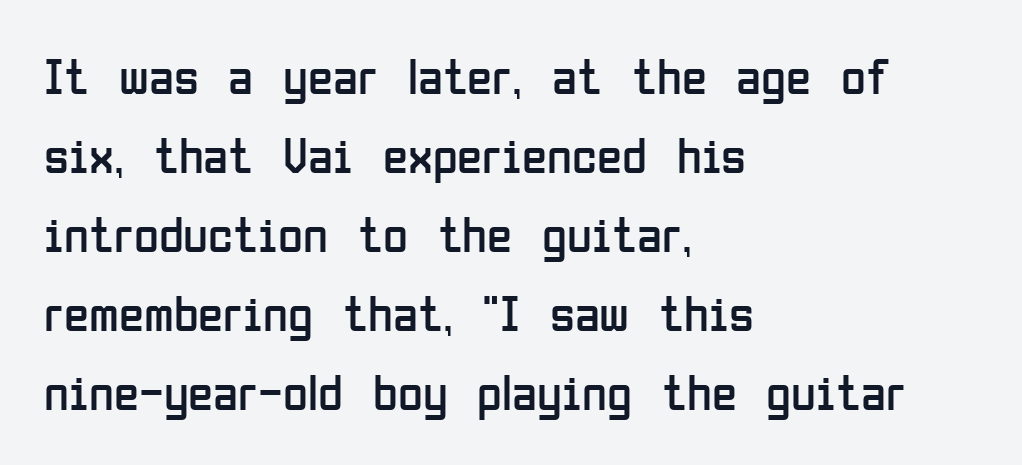
{"serif": "no", "italic": "no", "bold": "no", "weight": "regular", "width": "condensed", "stroke_contrast": "low", "x_height": "medium", "monospaced": "no", "underline": "no", "align": "left", "line_spacing": "normal", "line_spacing_ratio": 1.55, "letter_spacing": "normal", "letter_spacing_em": 0.0, "glyph_px": 51}
